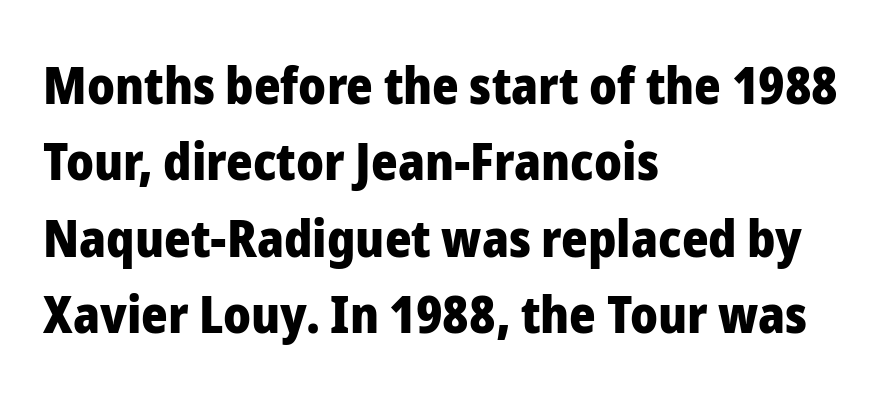
{"serif": "no", "italic": "no", "bold": "yes", "weight": "heavy", "width": "normal", "stroke_contrast": "low", "x_height": "medium", "monospaced": "no", "underline": "no", "align": "left", "line_spacing": "normal", "line_spacing_ratio": 1.5, "letter_spacing": "normal", "letter_spacing_em": 0.0, "glyph_px": 51}
